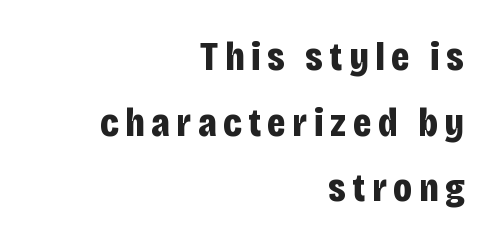
The image shows 41 px bold, condensed sans-serif type, upright; set right-aligned, normal line spacing (1.6x), not underlined; low stroke contrast and a large x-height.
